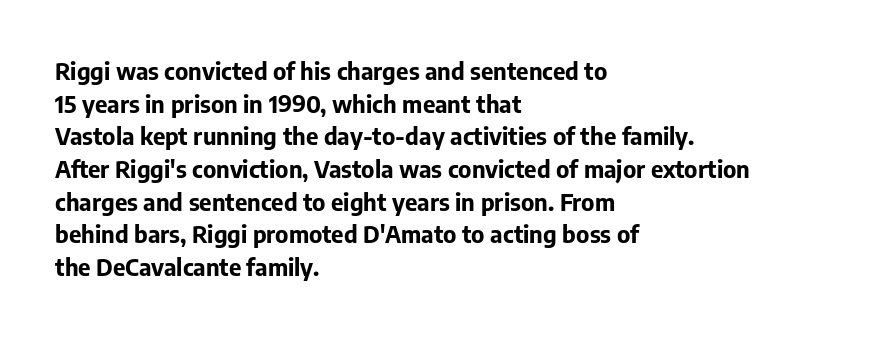
Q: Is the text bold? A: Yes.
Q: Is the text italic (slanted)? A: No, it is upright.
Q: Is the text underlined? A: No.
Q: How is the paragraph aligned? A: Left-aligned.
Q: Is the spacing between letters normal or unusually wide? A: Normal.
Q: Is the spacing between lines tight, normal or loose? A: Normal.
